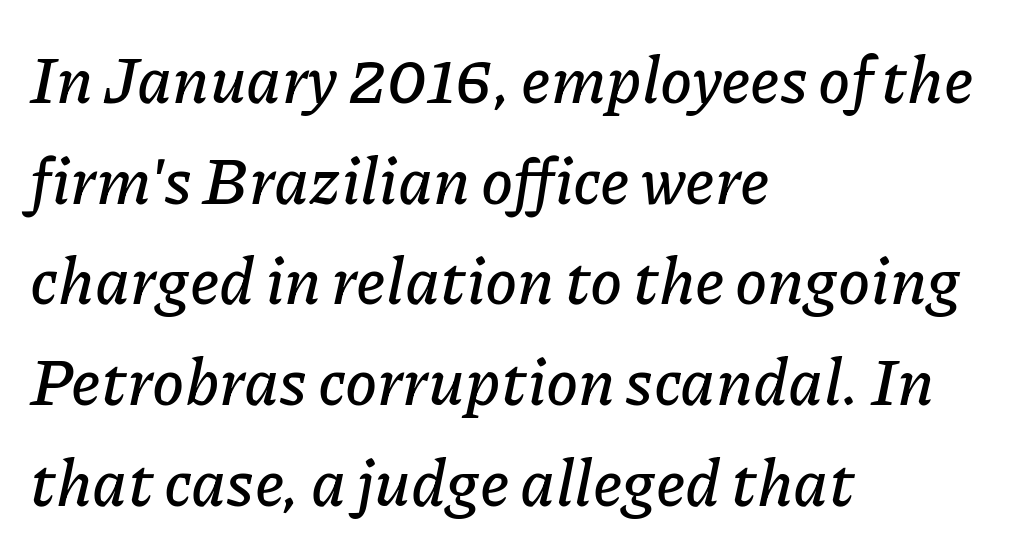
Q: Is the text italic (slanted)? A: Yes, it leans right by about 11 degrees.
Q: Is the text underlined? A: No.
Q: How is the paragraph aligned? A: Left-aligned.
Q: Is the spacing between letters normal or unusually wide? A: Normal.
Q: Is the spacing between lines tight, normal or loose? A: Normal.
Q: Width (condensed, normal, or wide)? A: Normal.
Q: Stroke contrast? A: Low.
Q: x-height? A: Medium.
Q: Monospaced? A: No.
